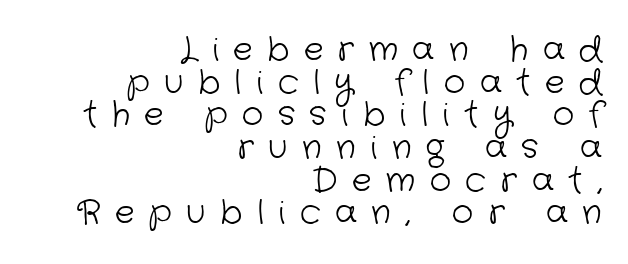
{"serif": "no", "bold": "no", "weight": "light", "width": "normal", "stroke_contrast": "low", "x_height": "medium", "monospaced": "no", "underline": "no", "align": "right", "line_spacing": "tight", "line_spacing_ratio": 0.99, "letter_spacing": "wide", "letter_spacing_em": 0.44, "glyph_px": 33}
